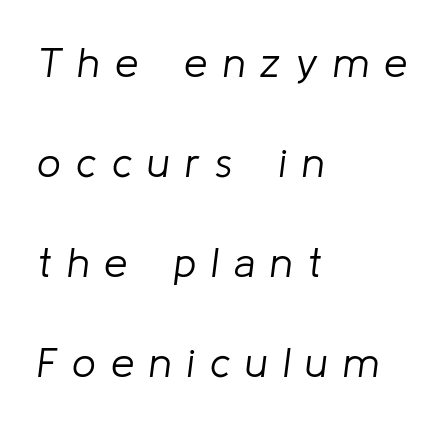
Q: Is the text bold? A: No.
Q: Is the text italic (slanted)? A: Yes, it leans right by about 8 degrees.
Q: Is the text underlined? A: No.
Q: How is the paragraph aligned? A: Left-aligned.
Q: Is the spacing between letters normal or unusually wide? A: Unusually wide.
Q: Is the spacing between lines tight, normal or loose? A: Loose.
Q: Width (condensed, normal, or wide)? A: Normal.
Q: Stroke contrast? A: Low.
Q: x-height? A: Medium.
Q: Monospaced? A: No.
